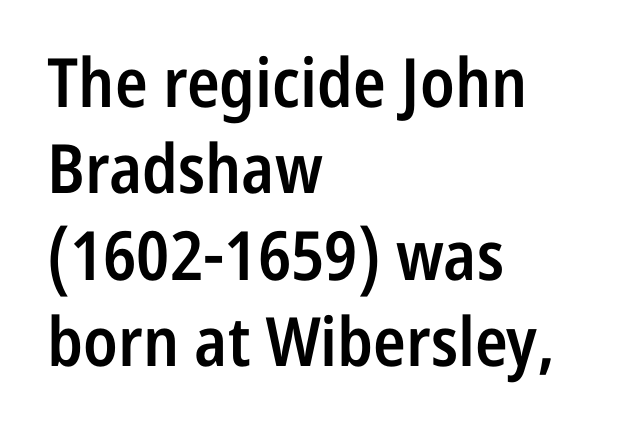
The image shows 68 px semibold, condensed sans-serif type, upright; set left-aligned, normal line spacing (1.27x), normal letter spacing, not underlined; low stroke contrast and a medium x-height.
